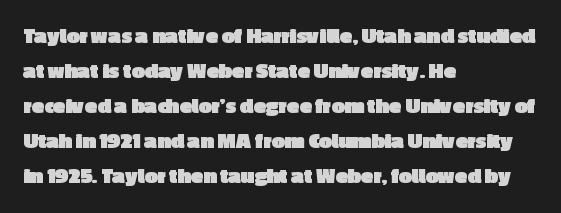
The image shows 23 px bold type, upright; set left-aligned, normal line spacing (1.52x), normal letter spacing, not underlined.
